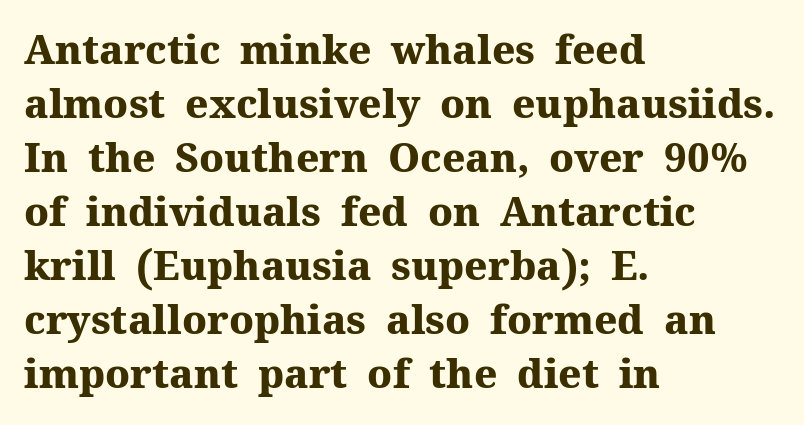
Characters remain perfectly vertical along every line. How would I describe the line gaps? Plain and ordinary. Look at the bottom of the vertical strokes: they flare into serifs here. You could not count columns in this text — the font is proportionally spaced. All the whitespace from short lines collects on the right.
